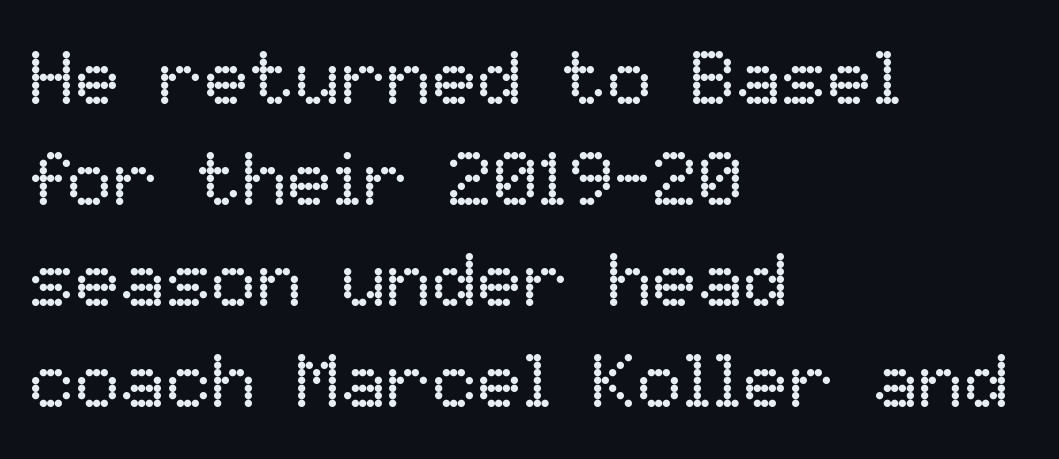
Q: Is the text bold? A: No.
Q: Is the text italic (slanted)? A: No, it is upright.
Q: Is the text underlined? A: No.
Q: How is the paragraph aligned? A: Left-aligned.
Q: Is the spacing between letters normal or unusually wide? A: Normal.
Q: Is the spacing between lines tight, normal or loose? A: Normal.
Q: Width (condensed, normal, or wide)? A: Normal.
Q: Stroke contrast? A: Low.
Q: x-height? A: Medium.
Q: Monospaced? A: No.
